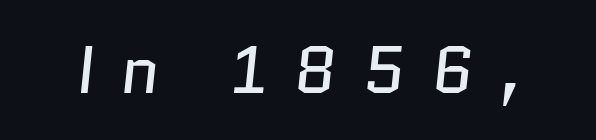
{"serif": "no", "bold": "no", "weight": "regular", "width": "normal", "stroke_contrast": "low", "x_height": "medium", "monospaced": "no", "underline": "no", "letter_spacing": "wide", "letter_spacing_em": 0.4, "glyph_px": 66}
